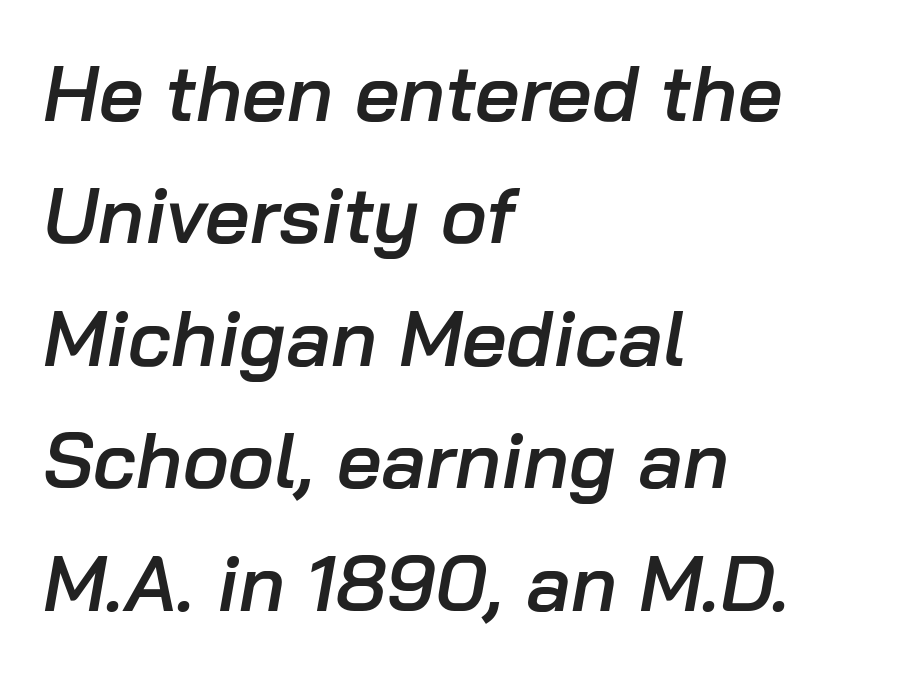
Summary of weight: moderately heavy, a semibold. How are the letters spaced? Ordinarily, with no added tracking. Plain, unruled lines of type. Where is the straight margin? On the left. Does the leading feel generous? No, just average.
